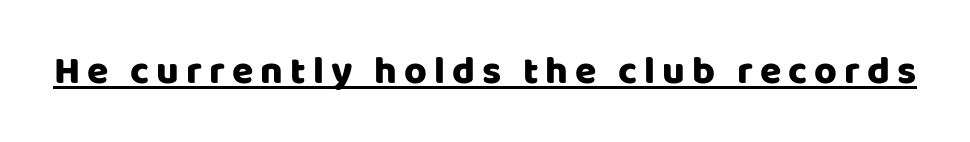
The image shows 39 px sans-serif type, upright; set underlined; low stroke contrast and a large x-height.
